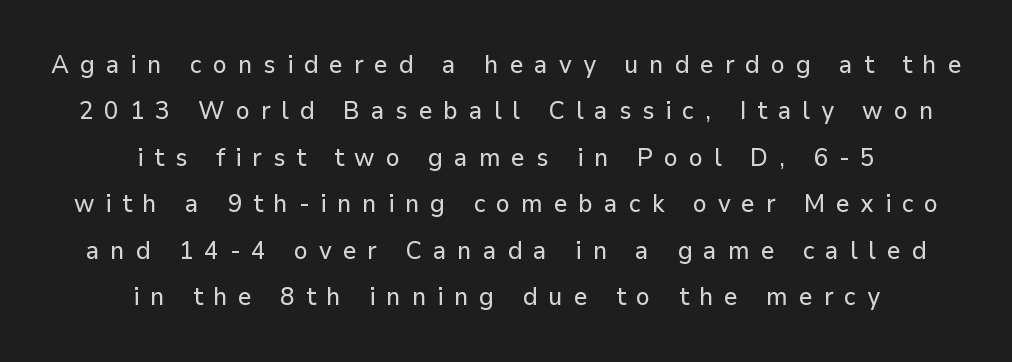
Q: Is the text italic (slanted)? A: No, it is upright.
Q: Is the text underlined? A: No.
Q: How is the paragraph aligned? A: Centered.
Q: Is the spacing between letters normal or unusually wide? A: Unusually wide.
